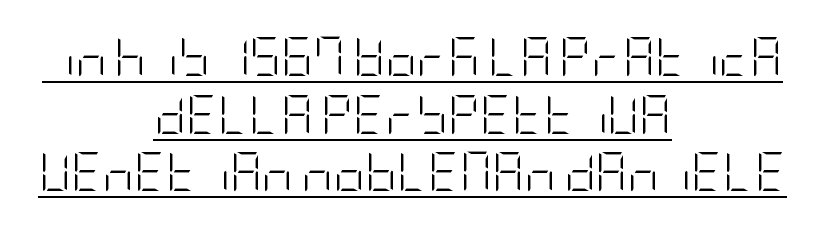
Q: Is the text bold? A: No.
Q: Is the text italic (slanted)? A: No, it is upright.
Q: Is the typeface a serif or a sans-serif typeface? A: Sans-serif.
Q: Is the text underlined? A: Yes.
Q: How is the paragraph aligned? A: Centered.
Q: Is the spacing between letters normal or unusually wide? A: Normal.
Q: Is the spacing between lines tight, normal or loose? A: Normal.
Q: Width (condensed, normal, or wide)? A: Condensed.
Q: Stroke contrast? A: Low.
Q: x-height? A: Large.
